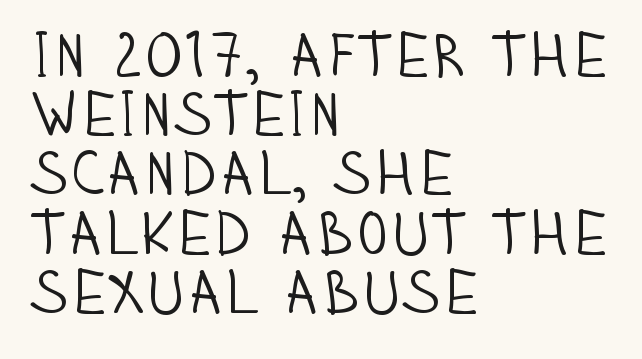
Q: Is the text bold? A: No.
Q: Is the text italic (slanted)? A: No, it is upright.
Q: Is the typeface a serif or a sans-serif typeface? A: Sans-serif.
Q: Is the text underlined? A: No.
Q: How is the paragraph aligned? A: Left-aligned.
Q: Is the spacing between letters normal or unusually wide? A: Normal.
Q: Is the spacing between lines tight, normal or loose? A: Tight.
Q: Width (condensed, normal, or wide)? A: Condensed.
Q: Stroke contrast? A: Low.
Q: x-height? A: Large.
Q: Monospaced? A: No.
